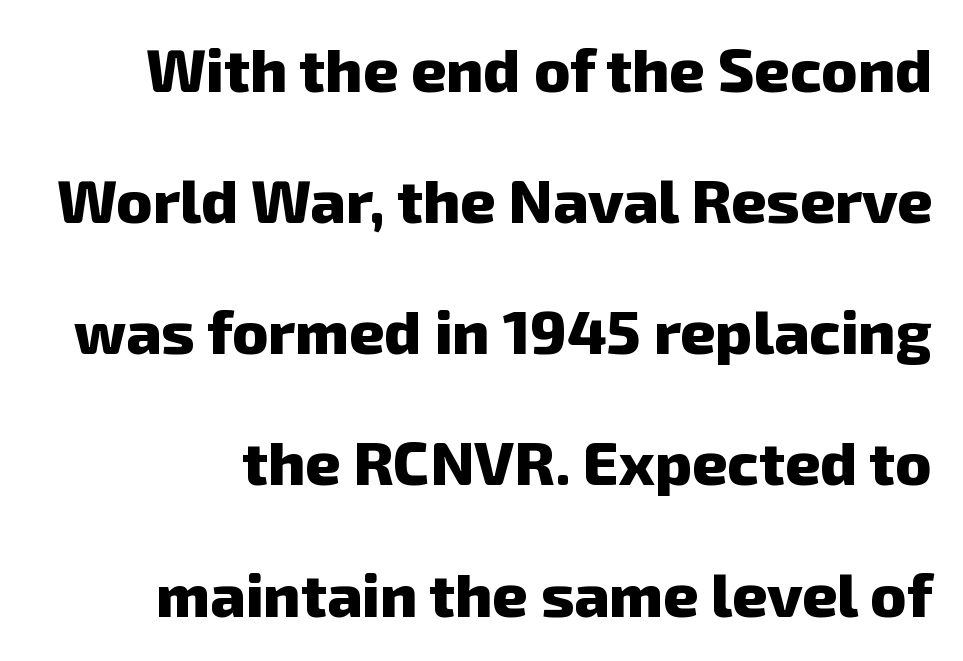
Q: Is the text bold? A: Yes.
Q: Is the typeface a serif or a sans-serif typeface? A: Sans-serif.
Q: Is the text underlined? A: No.
Q: Is the spacing between letters normal or unusually wide? A: Normal.
Q: Is the spacing between lines tight, normal or loose? A: Loose.
Q: Width (condensed, normal, or wide)? A: Normal.
Q: Stroke contrast? A: Low.
Q: x-height? A: Medium.
Q: Monospaced? A: No.
